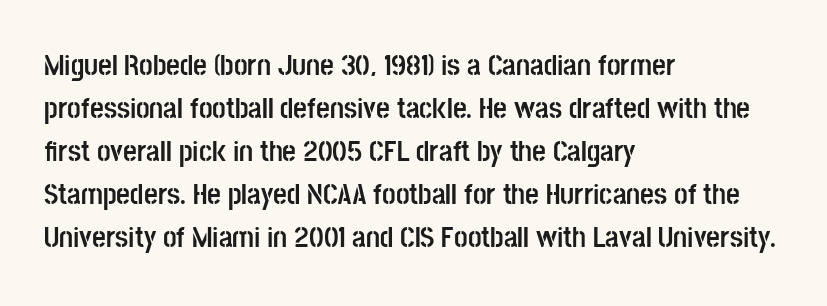
The image shows 30 px semibold, condensed sans-serif type, upright; set left-aligned, normal line spacing (1.43x), normal letter spacing, not underlined; low stroke contrast and a large x-height.
